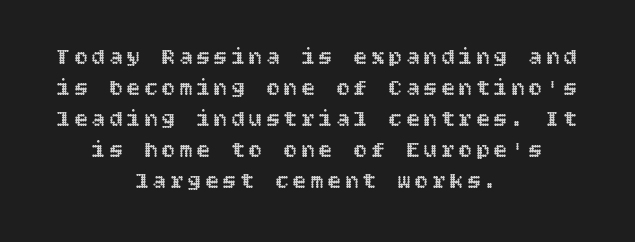
Do the letters lean? They stand straight. The gap between lines stays unmarked. These lines are centered, leaving both edges ragged. The passage shown stacks its lines at a standard gap.
